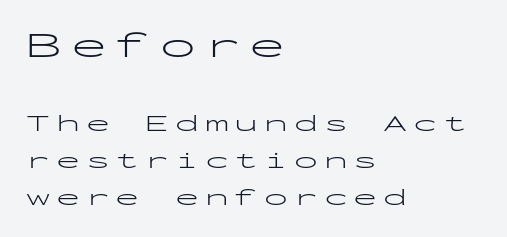
{"serif": "no", "italic": "no", "bold": "no", "weight": "light", "width": "wide", "stroke_contrast": "low", "x_height": "medium", "monospaced": "yes", "underline": "no", "align": "left", "line_spacing": "normal", "line_spacing_ratio": 1.54, "letter_spacing": "wide", "letter_spacing_em": 0.24, "larger_block": "first", "size_ratio": 1.5, "glyph_px": 36}
